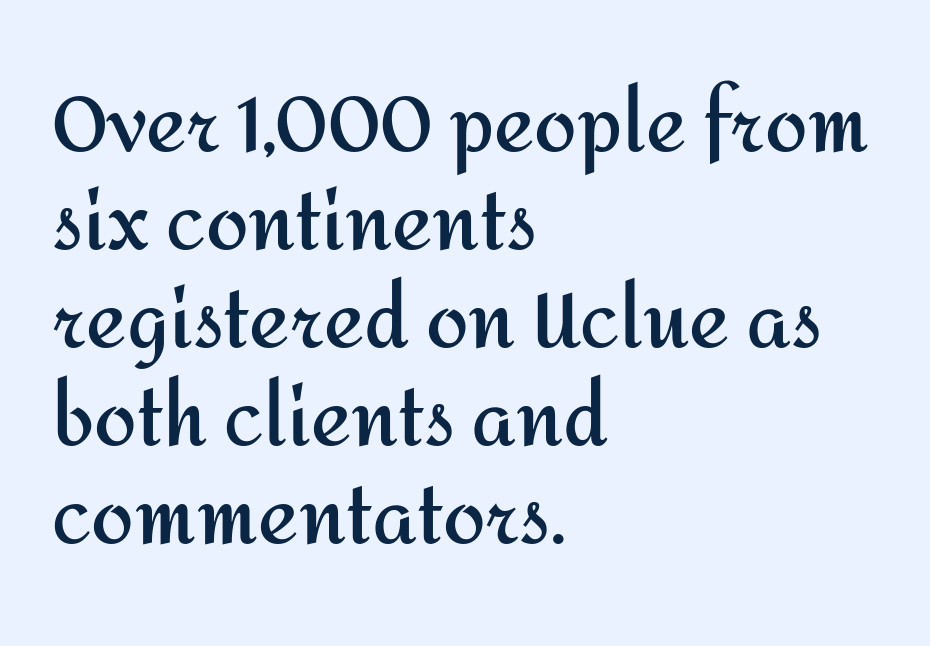
Q: Is the text bold? A: Yes.
Q: Is the text italic (slanted)? A: No, it is upright.
Q: Is the typeface a serif or a sans-serif typeface? A: Sans-serif.
Q: Is the text underlined? A: No.
Q: How is the paragraph aligned? A: Left-aligned.
Q: Is the spacing between letters normal or unusually wide? A: Normal.
Q: Is the spacing between lines tight, normal or loose? A: Normal.
Q: Width (condensed, normal, or wide)? A: Normal.
Q: Stroke contrast? A: Medium.
Q: x-height? A: Medium.
Q: Monospaced? A: No.
